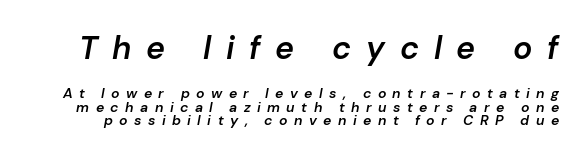
{"italic": "yes", "lean": "right", "slant_degrees": 10, "bold": "semi", "weight": "semibold", "width": "normal", "stroke_contrast": "low", "x_height": "medium", "monospaced": "no", "underline": "no", "line_spacing": "tight", "line_spacing_ratio": 0.98, "letter_spacing": "wide", "letter_spacing_em": 0.46, "larger_block": "first", "size_ratio": 2.29, "glyph_px": 32}
